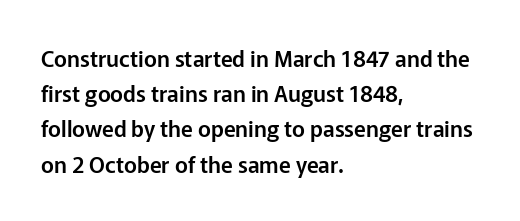
The face used here is rendered with its standard letterfit. A bare baseline throughout the passage. The compositor pushed each line to the left boundary. Regarding leading, the lines here are spaced in the standard way.
